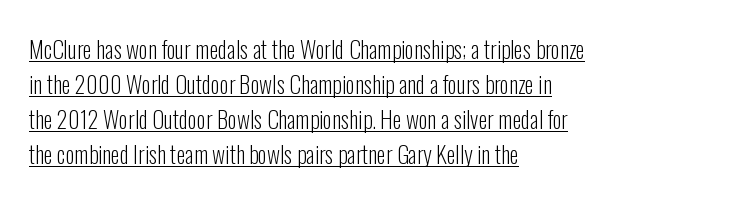
The image shows 23 px text type, upright; set left-aligned, normal line spacing (1.52x), normal letter spacing, underlined.
